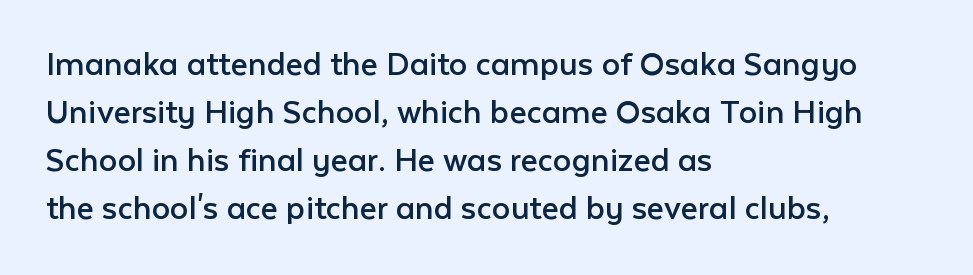
{"serif": "no", "italic": "no", "bold": "no", "weight": "regular", "width": "normal", "stroke_contrast": "low", "x_height": "medium", "monospaced": "no", "underline": "no", "align": "left", "line_spacing": "normal", "line_spacing_ratio": 1.3, "letter_spacing": "normal", "letter_spacing_em": 0.0, "glyph_px": 37}
